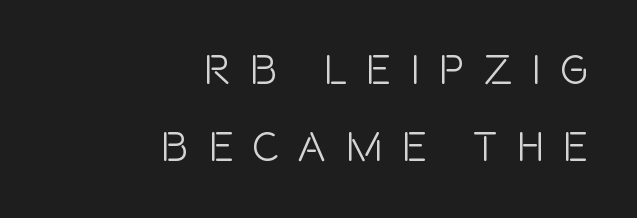
Q: Is the text italic (slanted)? A: No, it is upright.
Q: Is the typeface a serif or a sans-serif typeface? A: Sans-serif.
Q: Is the text underlined? A: No.
Q: How is the paragraph aligned? A: Right-aligned.
Q: Is the spacing between letters normal or unusually wide? A: Unusually wide.
Q: Width (condensed, normal, or wide)? A: Condensed.
Q: x-height? A: Large.
Q: Monospaced? A: No.
